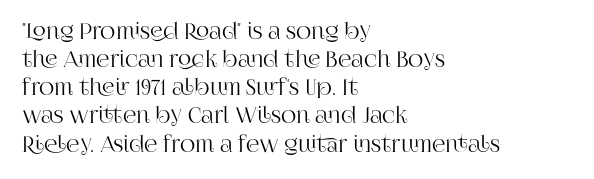
Teacher's note: observe the even left margin — that is flush-left alignment. No italicization has been applied; the sample stays upright. Clear beneath every line of the passage. Honestly, the letter spacing is just normal — you wouldn't notice it. A typesetter would call this leading conventional body-copy spacing.
